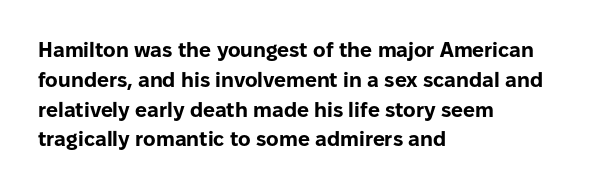
{"italic": "no", "bold": "yes", "underline": "no", "align": "left", "line_spacing": "normal", "line_spacing_ratio": 1.42, "letter_spacing": "normal", "letter_spacing_em": 0.0, "glyph_px": 21}
